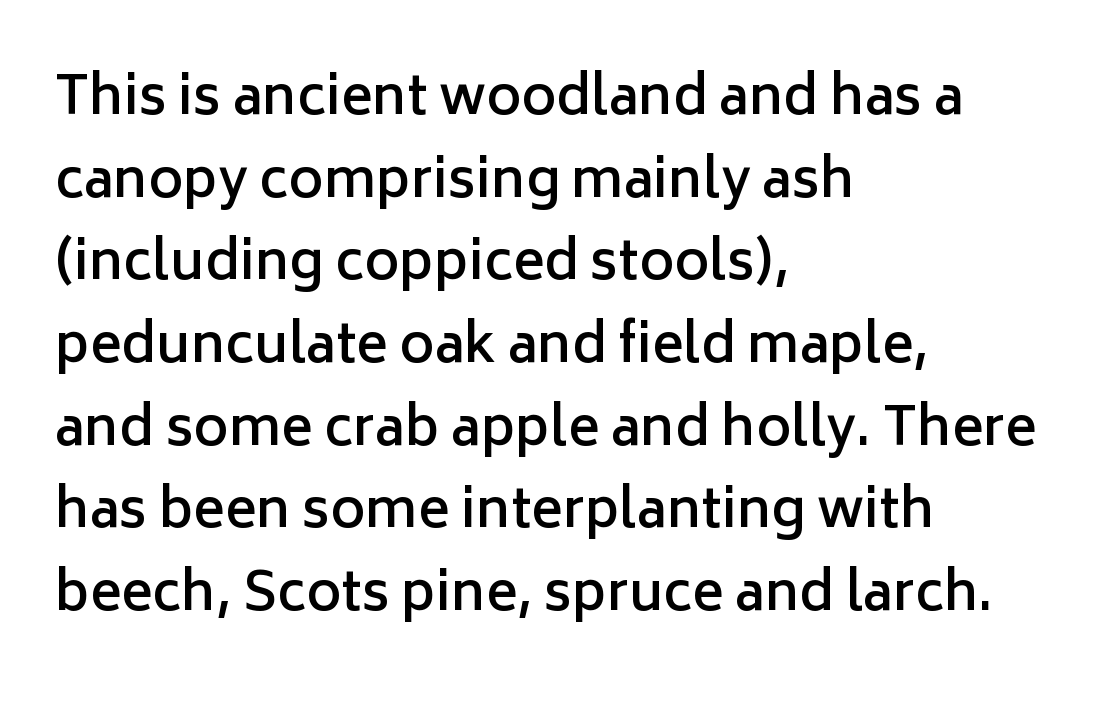
Q: Is the text bold? A: Semi-bold.
Q: Is the text italic (slanted)? A: No, it is upright.
Q: Is the typeface a serif or a sans-serif typeface? A: Sans-serif.
Q: Is the text underlined? A: No.
Q: How is the paragraph aligned? A: Left-aligned.
Q: Is the spacing between letters normal or unusually wide? A: Normal.
Q: Is the spacing between lines tight, normal or loose? A: Normal.
Q: Width (condensed, normal, or wide)? A: Normal.
Q: Stroke contrast? A: Low.
Q: x-height? A: Medium.
Q: Monospaced? A: No.
